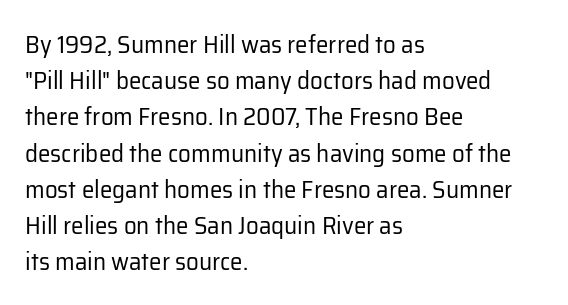
{"italic": "no", "bold": "no", "underline": "no", "align": "left", "line_spacing": "normal", "line_spacing_ratio": 1.45, "letter_spacing": "normal", "letter_spacing_em": 0.0, "glyph_px": 25}
